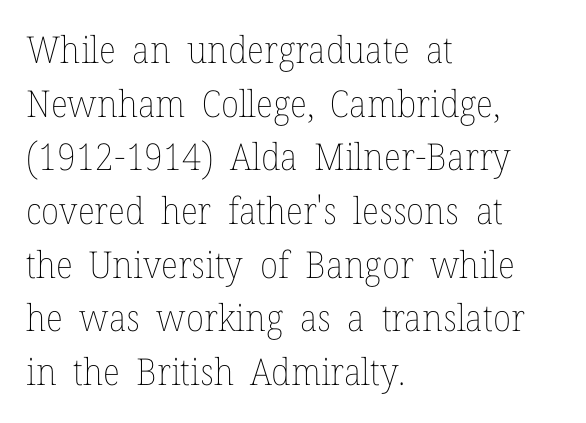
You could not count columns in this text — the font is proportionally spaced. Decoration check: the copy has no underline. This rendering uses left alignment, leaving the right contour irregular. Stems and bowls with no extra thickness — not bold. How would I describe the line gaps? Plain and ordinary.
